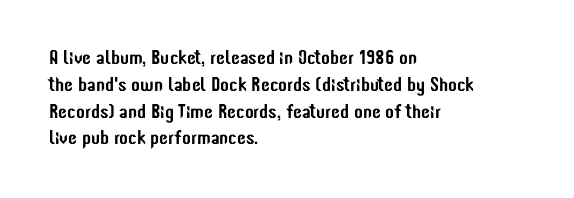
{"italic": "no", "underline": "no", "align": "left", "line_spacing": "normal", "line_spacing_ratio": 1.34, "letter_spacing": "normal", "letter_spacing_em": 0.0, "glyph_px": 20}
